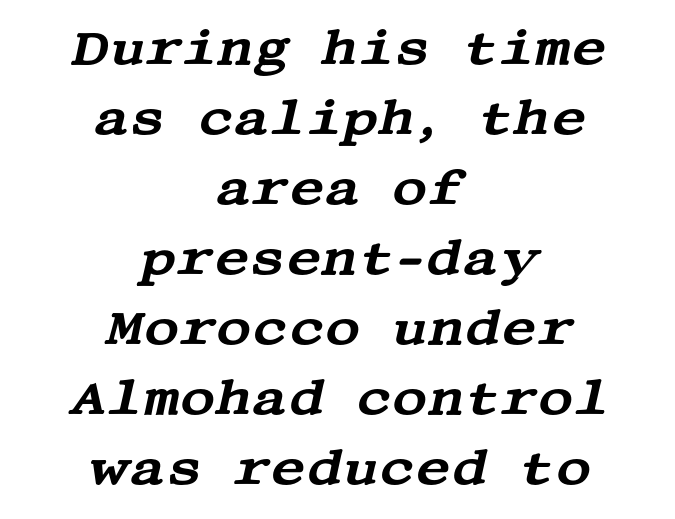
{"serif": "yes", "italic": "yes", "lean": "right", "slant_degrees": 13, "width": "wide", "stroke_contrast": "medium", "x_height": "large", "underline": "no", "align": "center", "line_spacing": "normal", "line_spacing_ratio": 1.43, "letter_spacing": "normal", "letter_spacing_em": 0.0, "glyph_px": 49}
